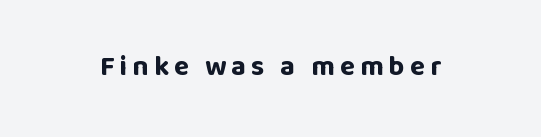
Q: Is the text bold? A: Yes.
Q: Is the text italic (slanted)? A: No, it is upright.
Q: Is the typeface a serif or a sans-serif typeface? A: Sans-serif.
Q: Is the text underlined? A: No.
Q: Width (condensed, normal, or wide)? A: Normal.
Q: Stroke contrast? A: Low.
Q: x-height? A: Large.
Q: Monospaced? A: No.
